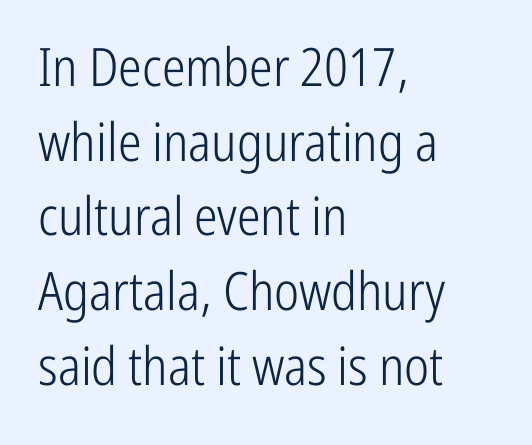
{"serif": "no", "italic": "no", "bold": "no", "weight": "light", "width": "condensed", "stroke_contrast": "low", "x_height": "medium", "monospaced": "no", "underline": "no", "align": "left", "line_spacing": "normal", "line_spacing_ratio": 1.41, "letter_spacing": "normal", "letter_spacing_em": 0.0, "glyph_px": 53}
